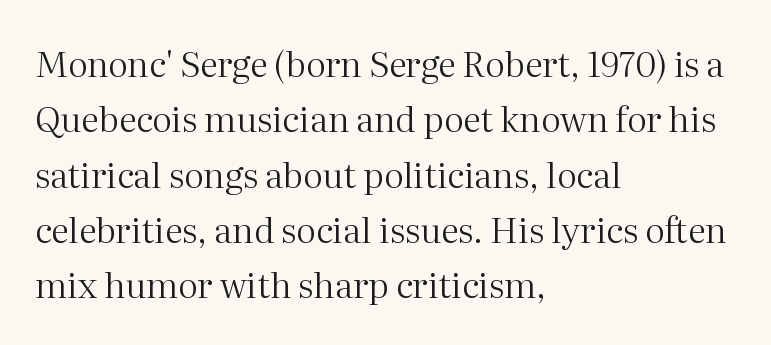
Only glyphs here, with clear space below each row. Standard letterfit; no display-style spreading of the glyphs. Each stroke keeps to a modest, everyday thickness or less. Honestly, the row spacing looks completely unremarkable.
